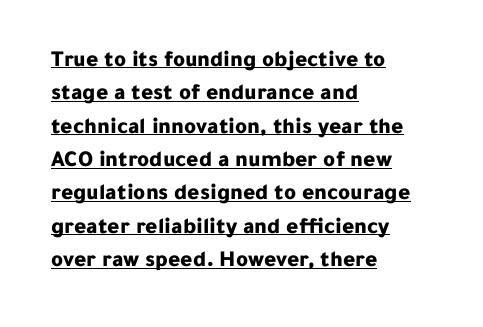
The image shows 23 px bold type, upright; set left-aligned, normal line spacing (1.45x), normal letter spacing, underlined.
